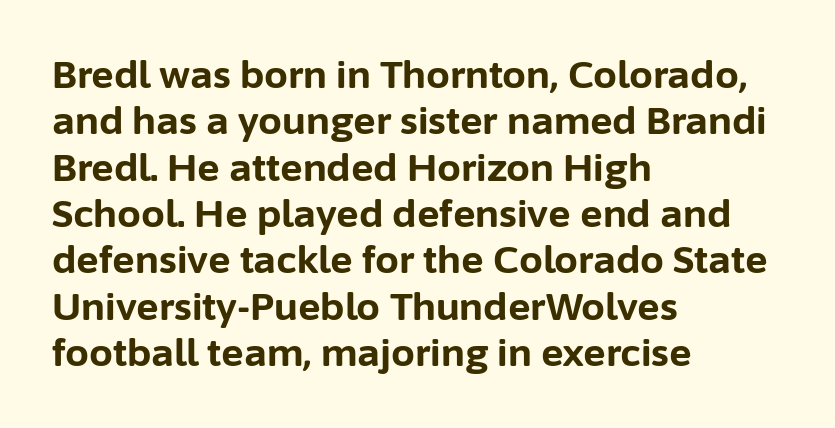
Q: Is the text bold? A: Yes.
Q: Is the text italic (slanted)? A: No, it is upright.
Q: Is the typeface a serif or a sans-serif typeface? A: Sans-serif.
Q: Is the text underlined? A: No.
Q: How is the paragraph aligned? A: Left-aligned.
Q: Is the spacing between letters normal or unusually wide? A: Normal.
Q: Width (condensed, normal, or wide)? A: Normal.
Q: Stroke contrast? A: Low.
Q: x-height? A: Medium.
Q: Monospaced? A: No.
